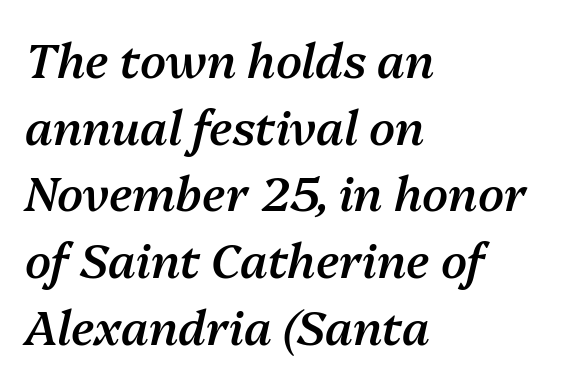
A somewhat darkened texture: the type is semibold rather than bold. Notice how the stems are inclined rather than vertical — that's the hallmark of italics. One glance says typical: line gaps are just what's usual. Every row of glyphs begins at an identical x-position on the left. The passage shown is typed in a proportional face where columns would drift.
